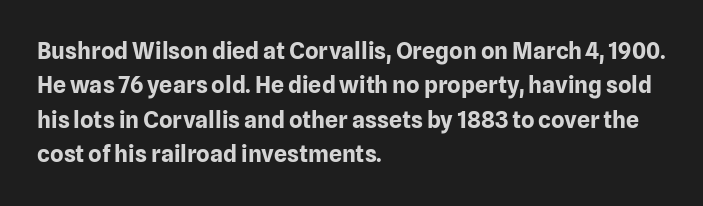
{"italic": "no", "bold": "yes", "underline": "no", "align": "left", "line_spacing": "normal", "line_spacing_ratio": 1.5, "letter_spacing": "normal", "letter_spacing_em": 0.0, "glyph_px": 23}
